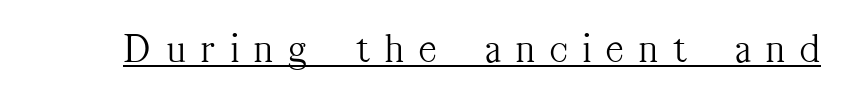
The image shows 42 px light, condensed serif type, upright; set unusually wide letter spacing (+0.37 em), underlined; medium stroke contrast and a medium x-height.
